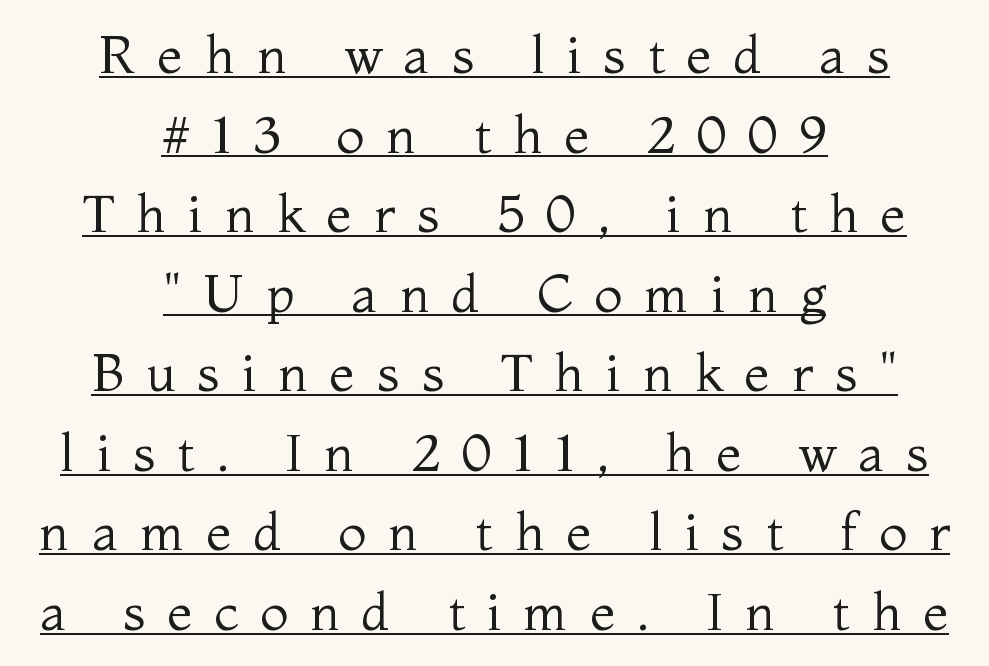
The image shows 52 px regular-weight serif type, upright; set centered, normal line spacing (1.53x), unusually wide letter spacing (+0.42 em), underlined; medium stroke contrast and a medium x-height.
